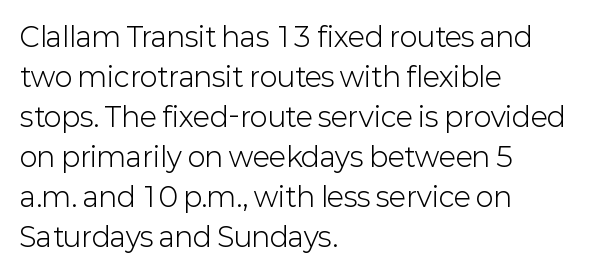
The image shows 27 px text type, upright; set left-aligned, normal line spacing (1.48x), normal letter spacing, not underlined.
